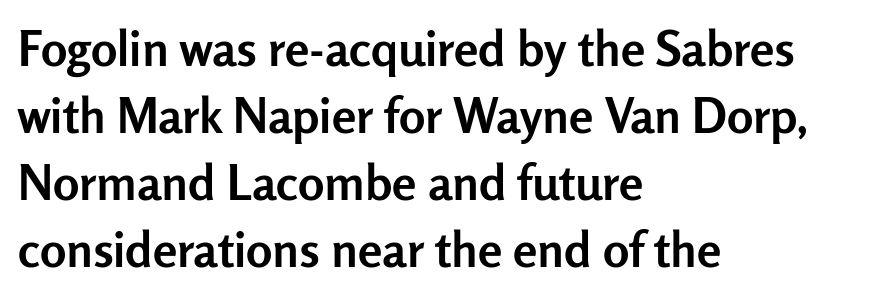
The image shows 49 px semibold sans-serif type, upright; set left-aligned, normal line spacing (1.37x), normal letter spacing, not underlined; low stroke contrast and a medium x-height.
